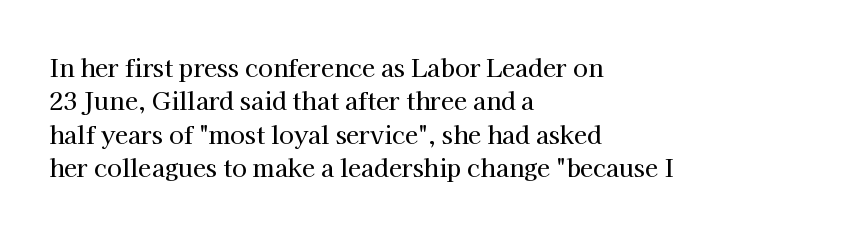
Q: Is the text italic (slanted)? A: No, it is upright.
Q: Is the text underlined? A: No.
Q: How is the paragraph aligned? A: Left-aligned.
Q: Is the spacing between letters normal or unusually wide? A: Normal.
Q: Is the spacing between lines tight, normal or loose? A: Normal.
